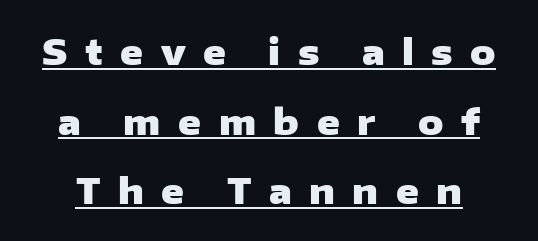
The image shows 35 px heavy, wide sans-serif type, upright; set loose line spacing (1.99x), unusually wide letter spacing (+0.5 em), underlined; low stroke contrast and a medium x-height.
